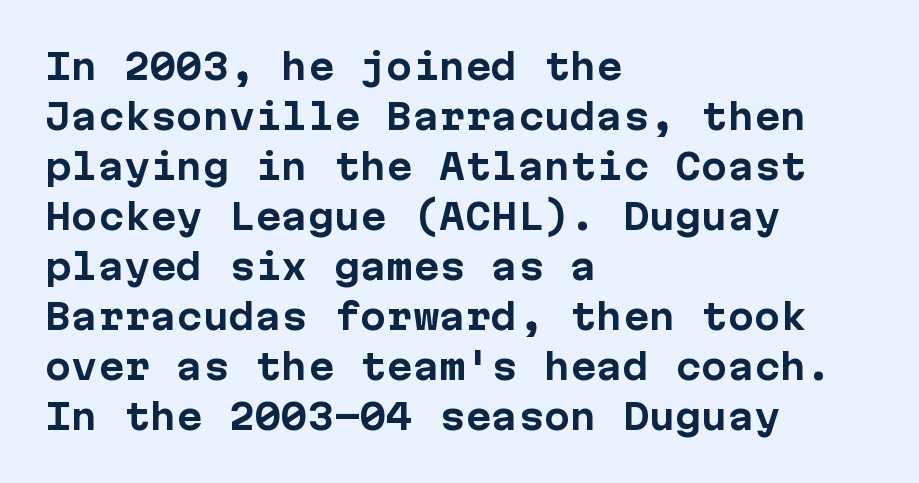
{"serif": "no", "italic": "no", "bold": "yes", "weight": "bold", "width": "normal", "stroke_contrast": "low", "x_height": "medium", "underline": "no", "align": "left", "line_spacing": "normal", "line_spacing_ratio": 1.43, "letter_spacing": "normal", "letter_spacing_em": 0.0, "glyph_px": 35}
